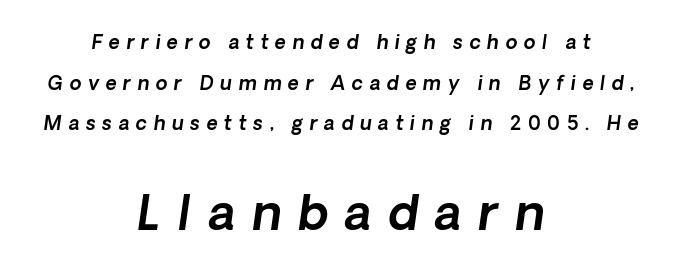
The image shows 48 px text type, italic (leaning right); set centered, loose line spacing (2.14x), unusually wide letter spacing (+0.35 em), not underlined; the second (bottom) block is 2.53x larger; a medium x-height.
